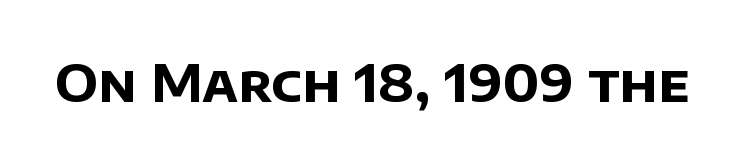
Q: Is the text bold? A: Yes.
Q: Is the typeface a serif or a sans-serif typeface? A: Sans-serif.
Q: Is the text underlined? A: No.
Q: Is the spacing between letters normal or unusually wide? A: Normal.
Q: Width (condensed, normal, or wide)? A: Normal.
Q: Stroke contrast? A: Low.
Q: x-height? A: Large.
Q: Monospaced? A: No.
